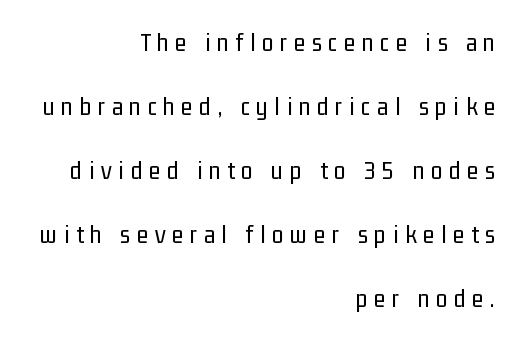
Q: Is the text bold? A: No.
Q: Is the text italic (slanted)? A: No, it is upright.
Q: Is the text underlined? A: No.
Q: How is the paragraph aligned? A: Right-aligned.
Q: Is the spacing between letters normal or unusually wide? A: Unusually wide.
Q: Is the spacing between lines tight, normal or loose? A: Loose.
